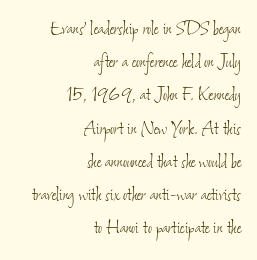
{"bold": "no", "underline": "no", "align": "right", "line_spacing": "normal", "line_spacing_ratio": 1.51, "letter_spacing": "normal", "letter_spacing_em": 0.0, "glyph_px": 22}
